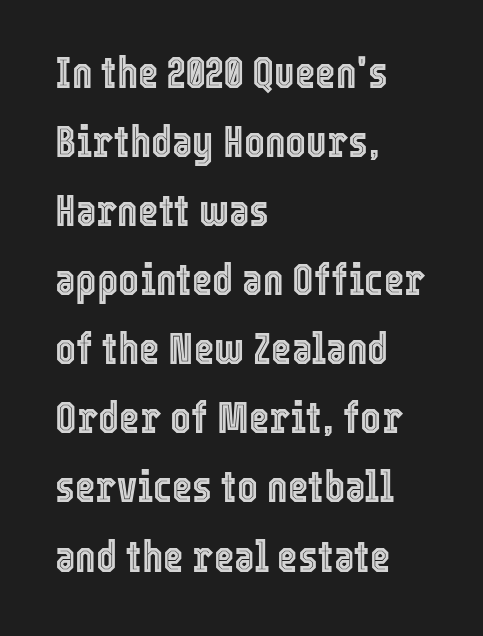
The image shows 44 px condensed type, upright; set left-aligned, normal line spacing (1.57x), normal letter spacing, not underlined; a medium x-height.
